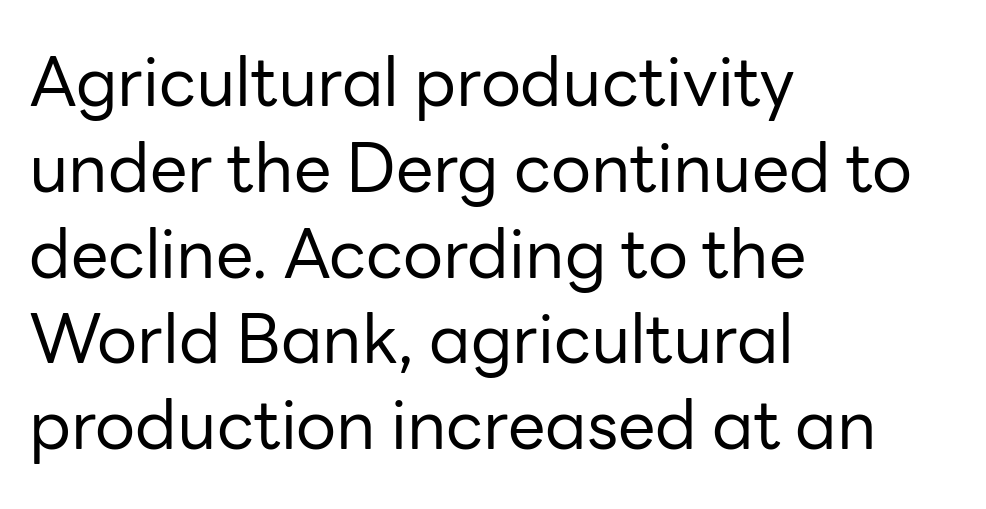
The image shows 67 px regular-weight sans-serif type, upright; set left-aligned, normal line spacing (1.28x), normal letter spacing, not underlined; low stroke contrast and a medium x-height.
